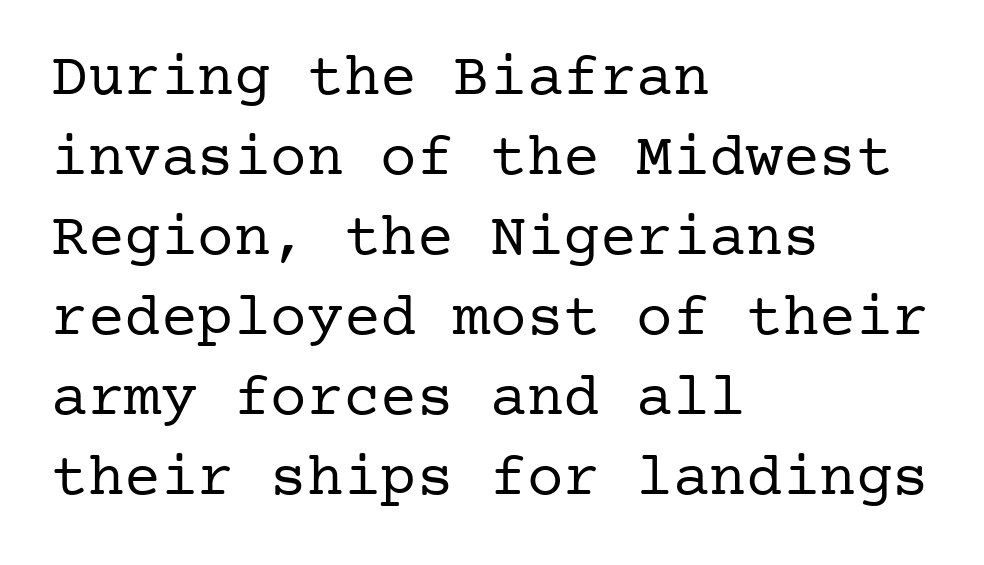
The image shows 61 px regular-weight serif type, upright; set left-aligned, normal line spacing (1.31x), normal letter spacing, not underlined; low stroke contrast and a medium x-height.
